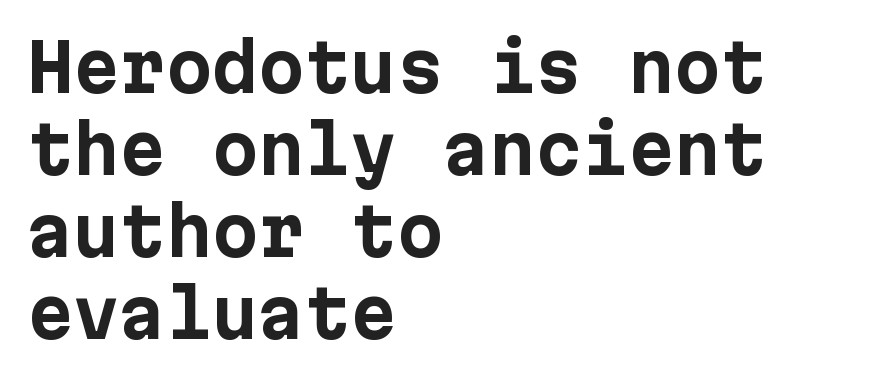
{"serif": "no", "italic": "no", "bold": "yes", "weight": "bold", "width": "normal", "stroke_contrast": "low", "x_height": "medium", "underline": "no", "align": "left", "line_spacing_ratio": 1.24, "letter_spacing": "normal", "letter_spacing_em": 0.0, "glyph_px": 66}
